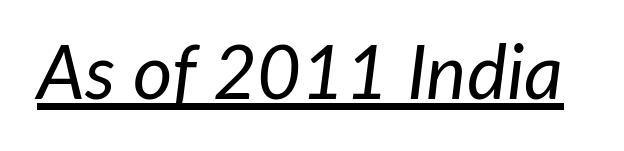
The image shows 76 px regular-weight type, italic (leaning right); set normal letter spacing, underlined; low stroke contrast and a medium x-height.
